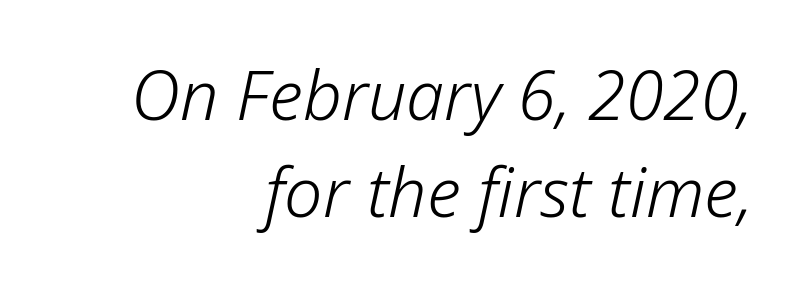
Tall strokes in this sample are angled rather than plumb. Do the characters align in a grid? No, the font is proportional. The letters sit at their default tracking, neither squeezed nor spread. Letters rest on an invisible, unmarked baseline. One-word summary of the alignment: right.
